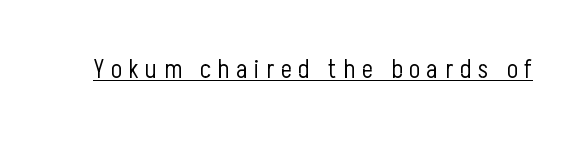
The image shows 26 px text type, upright; set unusually wide letter spacing (+0.26 em), underlined.
